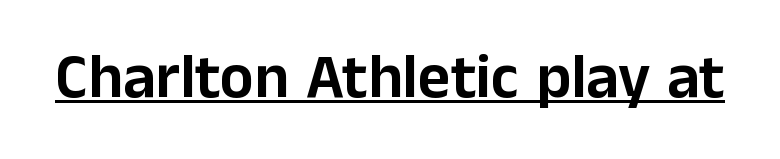
{"serif": "no", "italic": "no", "width": "normal", "stroke_contrast": "low", "x_height": "medium", "monospaced": "no", "underline": "yes", "letter_spacing": "normal", "letter_spacing_em": 0.0, "glyph_px": 63}
